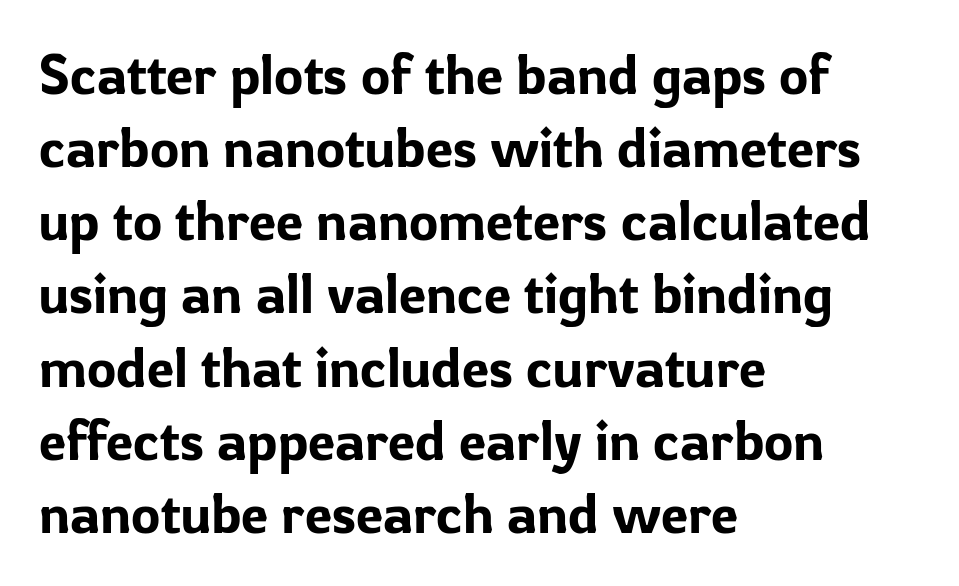
Q: Is the text italic (slanted)? A: No, it is upright.
Q: Is the typeface a serif or a sans-serif typeface? A: Sans-serif.
Q: Is the text underlined? A: No.
Q: How is the paragraph aligned? A: Left-aligned.
Q: Is the spacing between letters normal or unusually wide? A: Normal.
Q: Is the spacing between lines tight, normal or loose? A: Normal.
Q: Width (condensed, normal, or wide)? A: Normal.
Q: Stroke contrast? A: Low.
Q: x-height? A: Medium.
Q: Monospaced? A: No.
